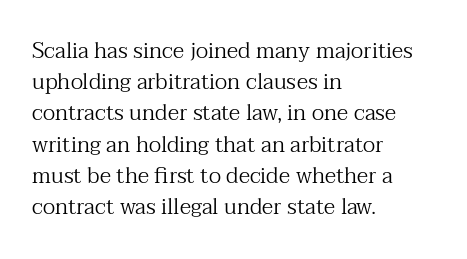
The image shows 22 px text type, upright; set left-aligned, normal line spacing (1.42x), normal letter spacing, not underlined.
